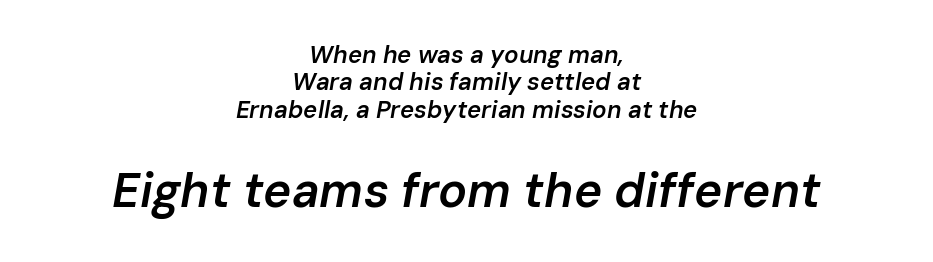
{"italic": "yes", "lean": "right", "slant_degrees": 10, "bold": "semi", "weight": "semibold", "width": "normal", "stroke_contrast": "low", "x_height": "medium", "monospaced": "no", "underline": "no", "align": "center", "line_spacing": "tight", "line_spacing_ratio": 1.14, "letter_spacing": "normal", "letter_spacing_em": 0.0, "larger_block": "second", "size_ratio": 2.0, "glyph_px": 48}
